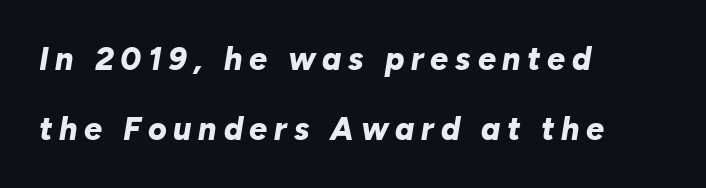
{"italic": "yes", "lean": "right", "slant_degrees": 10, "bold": "yes", "weight": "bold", "width": "normal", "stroke_contrast": "low", "x_height": "medium", "monospaced": "no", "underline": "no", "align": "left", "line_spacing": "loose", "line_spacing_ratio": 2.19, "letter_spacing": "wide", "letter_spacing_em": 0.21, "glyph_px": 32}
